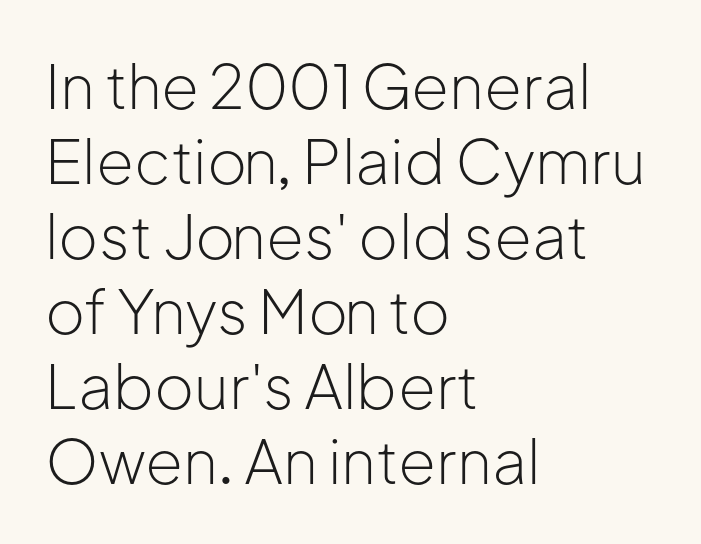
Rule under the text: the space is simply empty. The ragged edge is on the right, which tells us the setting is flush left. What kind of face is this? One without serifs — a sans. Weight: in the light-to-regular range. A typesetter would call this proportional, since set widths differ per character.
